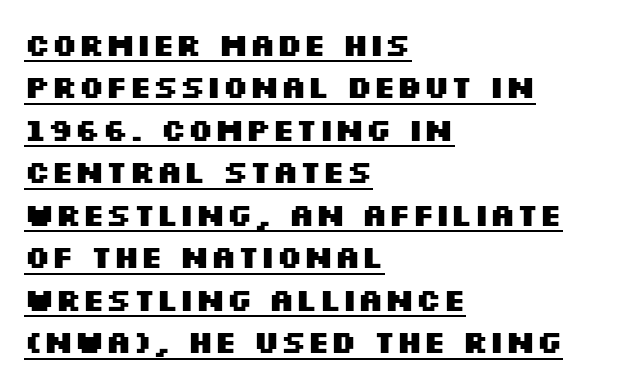
Q: Is the text bold? A: Yes.
Q: Is the text italic (slanted)? A: No, it is upright.
Q: Is the typeface a serif or a sans-serif typeface? A: Sans-serif.
Q: Is the text underlined? A: Yes.
Q: How is the paragraph aligned? A: Left-aligned.
Q: Is the spacing between letters normal or unusually wide? A: Normal.
Q: Is the spacing between lines tight, normal or loose? A: Normal.
Q: Width (condensed, normal, or wide)? A: Wide.
Q: Stroke contrast? A: Medium.
Q: x-height? A: Large.
Q: Monospaced? A: No.
